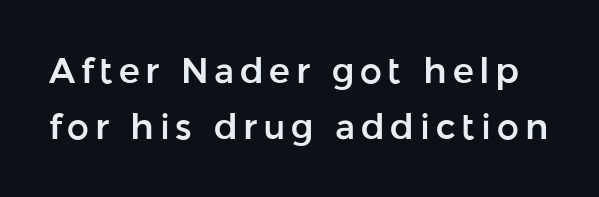
Q: Is the text italic (slanted)? A: No, it is upright.
Q: Is the typeface a serif or a sans-serif typeface? A: Sans-serif.
Q: Is the text underlined? A: No.
Q: Is the spacing between lines tight, normal or loose? A: Normal.
Q: Width (condensed, normal, or wide)? A: Normal.
Q: Stroke contrast? A: Low.
Q: x-height? A: Medium.
Q: Monospaced? A: No.
